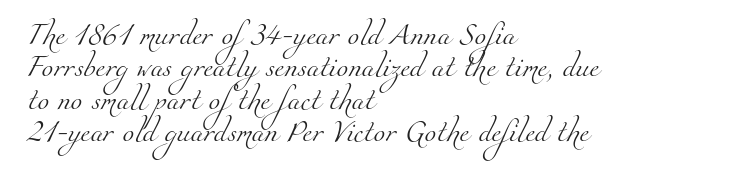
The image shows 21 px text type; set left-aligned, normal line spacing (1.54x), normal letter spacing, not underlined.
